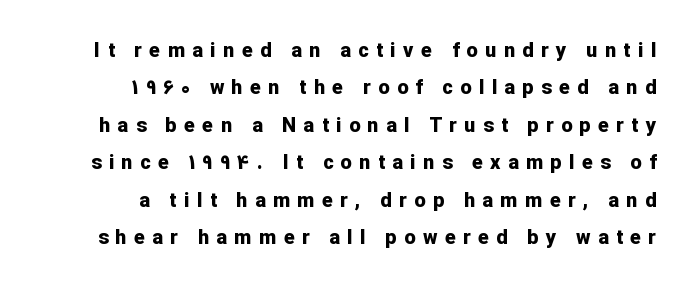
In terms of letterspacing, this is a distinctly airy, spread setting. Upright lettering throughout. Has an underline been added? It has not. Casual observation: everything's shoved over to the right. The characters look thick and weighty, a clear bold.
